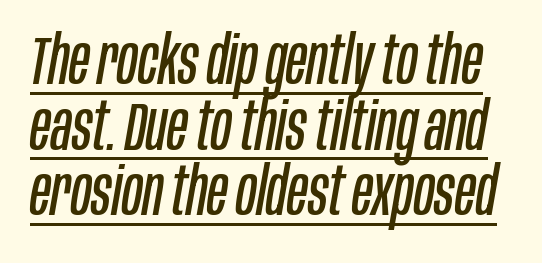
Each new line begins almost immediately beneath the previous one. Observe the lean: these are italic letterforms. What decoration does the sample have? An underline. This rendering leaves character spacing at its baseline value.
